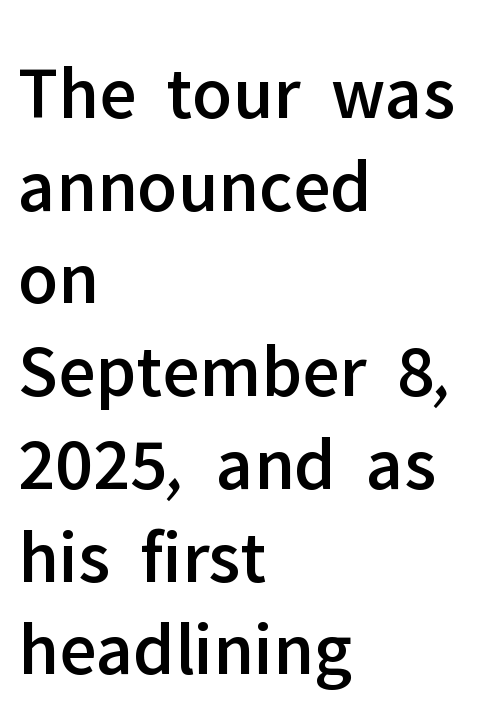
Q: Is the text italic (slanted)? A: No, it is upright.
Q: Is the typeface a serif or a sans-serif typeface? A: Sans-serif.
Q: Is the text underlined? A: No.
Q: How is the paragraph aligned? A: Left-aligned.
Q: Is the spacing between letters normal or unusually wide? A: Normal.
Q: Width (condensed, normal, or wide)? A: Normal.
Q: Stroke contrast? A: Low.
Q: x-height? A: Medium.
Q: Monospaced? A: No.
